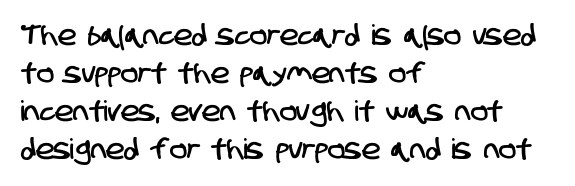
{"serif": "no", "width": "condensed", "stroke_contrast": "low", "x_height": "large", "monospaced": "no", "underline": "no", "align": "left", "line_spacing": "normal", "line_spacing_ratio": 1.36, "letter_spacing": "normal", "letter_spacing_em": 0.0, "glyph_px": 28}
